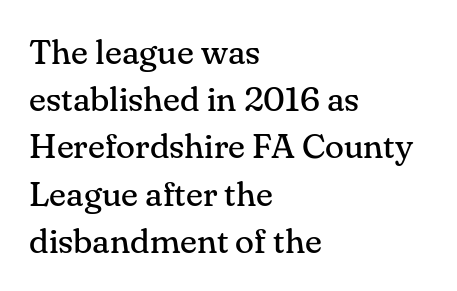
Q: Is the text bold? A: No.
Q: Is the text italic (slanted)? A: No, it is upright.
Q: Is the typeface a serif or a sans-serif typeface? A: Serif.
Q: Is the text underlined? A: No.
Q: How is the paragraph aligned? A: Left-aligned.
Q: Is the spacing between letters normal or unusually wide? A: Normal.
Q: Is the spacing between lines tight, normal or loose? A: Normal.
Q: Width (condensed, normal, or wide)? A: Normal.
Q: Stroke contrast? A: Medium.
Q: x-height? A: Small.
Q: Monospaced? A: No.
